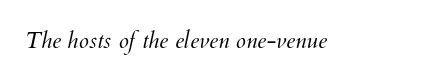
{"bold": "no", "underline": "no", "letter_spacing": "normal", "letter_spacing_em": 0.0, "glyph_px": 23}
